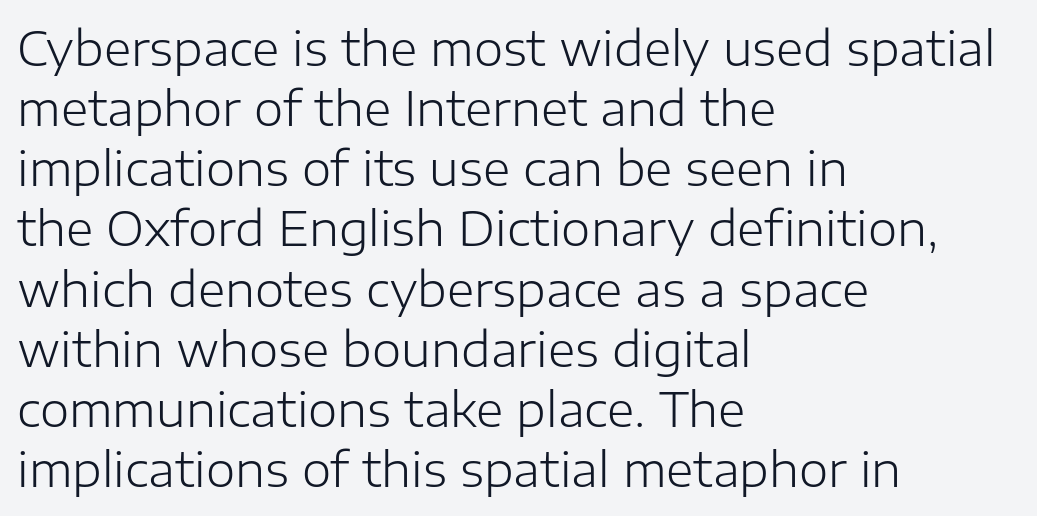
Posture: vertical. Only glyphs here, with clear space below each row. Tracking here is standard; glyphs follow each other at the usual distance. Varying glyph widths throughout — classic text-font behaviour.
